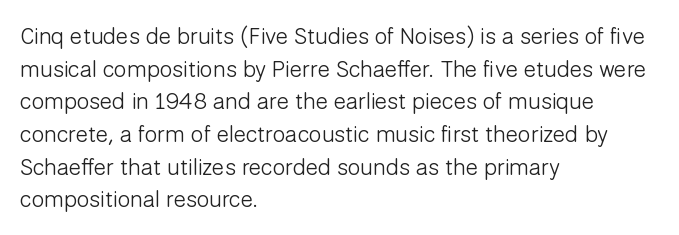
Q: Is the text bold? A: No.
Q: Is the text italic (slanted)? A: No, it is upright.
Q: Is the text underlined? A: No.
Q: How is the paragraph aligned? A: Left-aligned.
Q: Is the spacing between letters normal or unusually wide? A: Normal.
Q: Is the spacing between lines tight, normal or loose? A: Normal.
